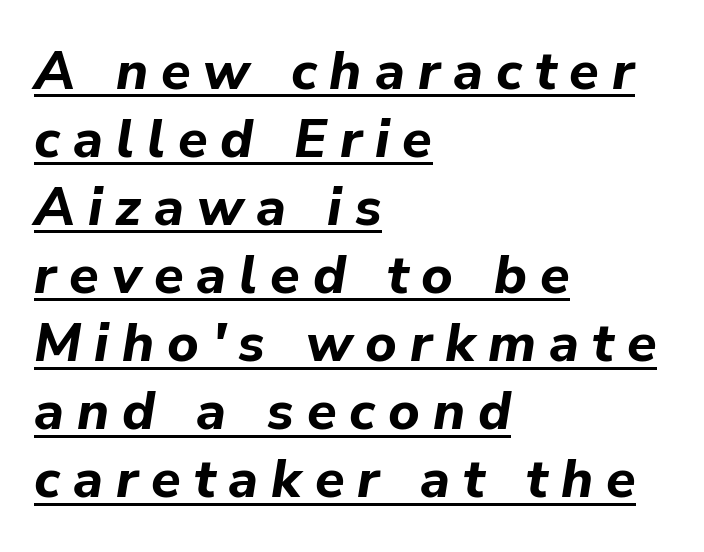
The image shows 54 px bold type, italic (leaning right); set left-aligned, normal line spacing (1.26x), unusually wide letter spacing (+0.24 em), underlined; low stroke contrast and a medium x-height.
